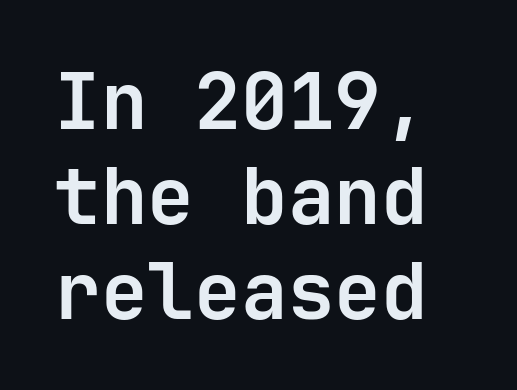
{"serif": "no", "italic": "no", "bold": "yes", "weight": "semibold", "width": "normal", "stroke_contrast": "low", "x_height": "medium", "underline": "no", "line_spacing_ratio": 1.22, "letter_spacing": "normal", "letter_spacing_em": 0.0, "glyph_px": 78}
